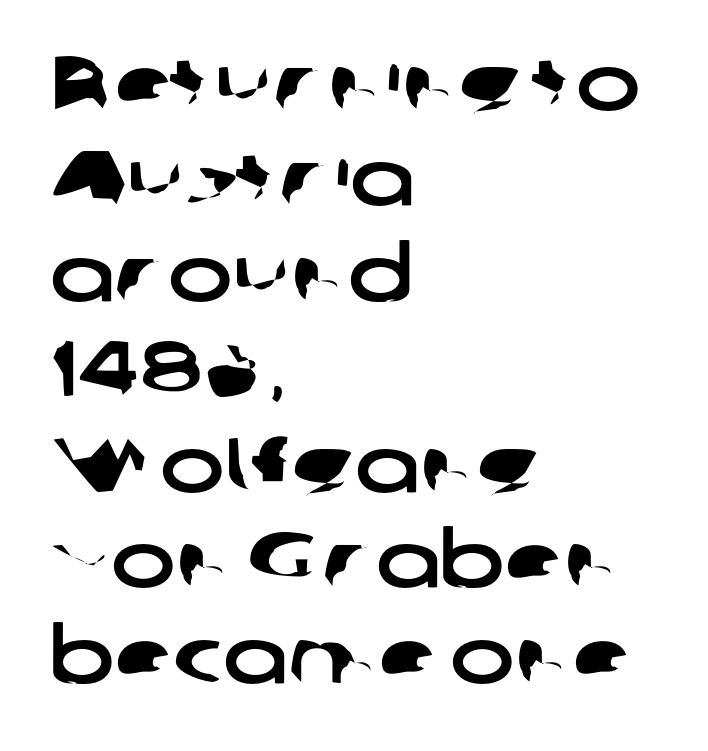
This sample has the flowing, uneven cadence of proportional lettering. Is this a sans? Yes — the strokes have no serifs. The line texture is even and compact thanks to regular tracking. The passage is arranged the way most books set body copy — flush left. Type without underlining.
